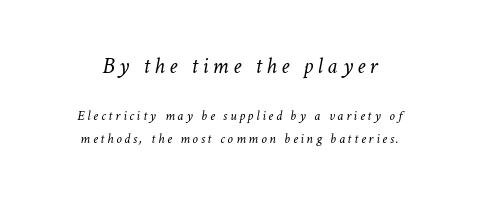
These glyphs show unthickened strokes, regular width or finer. A clean baseline with only descenders dipping below it. Scale decreases going downward across the two blocks. The whitespace from short lines is split evenly between both sides. Designer's note — italics engaged. Baseline-to-baseline distance is the conventional proportion of letter height.
